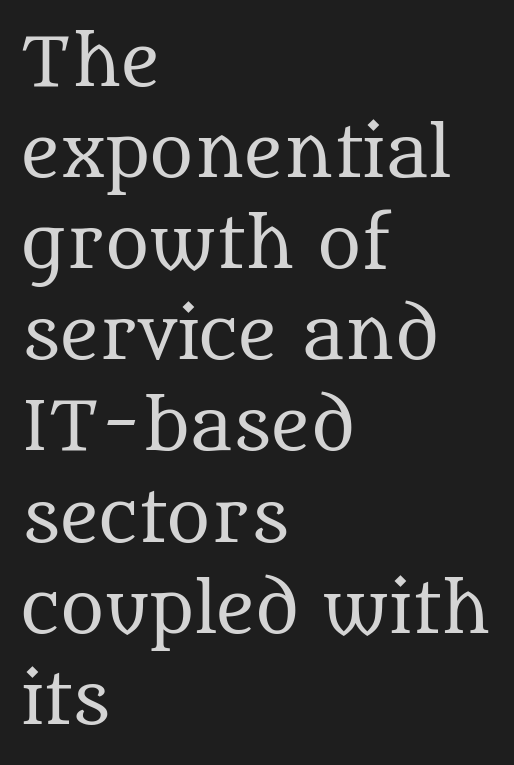
The image shows 67 px regular-weight serif type, upright; set left-aligned, normal line spacing (1.36x), normal letter spacing, not underlined; medium stroke contrast and a large x-height.
